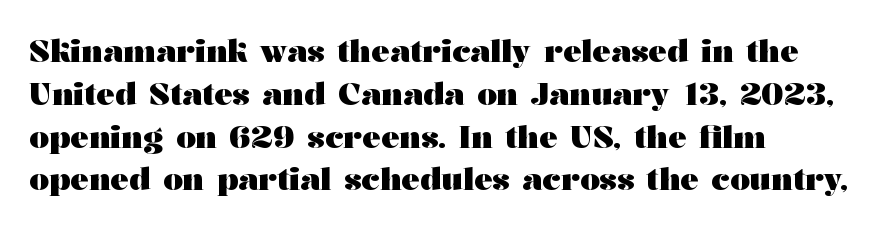
Q: Is the text bold? A: Yes.
Q: Is the text italic (slanted)? A: No, it is upright.
Q: Is the typeface a serif or a sans-serif typeface? A: Serif.
Q: Is the text underlined? A: No.
Q: How is the paragraph aligned? A: Left-aligned.
Q: Is the spacing between letters normal or unusually wide? A: Normal.
Q: Is the spacing between lines tight, normal or loose? A: Normal.
Q: Width (condensed, normal, or wide)? A: Wide.
Q: Stroke contrast? A: Medium.
Q: x-height? A: Medium.
Q: Monospaced? A: No.
